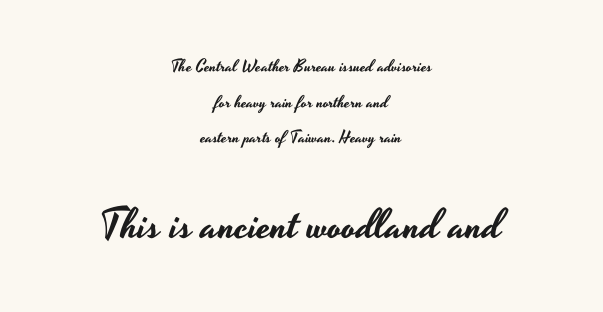
Q: Is the text italic (slanted)? A: Yes.
Q: Is the typeface a serif or a sans-serif typeface? A: Sans-serif.
Q: Is the text underlined? A: No.
Q: How is the paragraph aligned? A: Centered.
Q: Is the spacing between letters normal or unusually wide? A: Normal.
Q: Is the spacing between lines tight, normal or loose? A: Loose.
Q: Which block of text is set in a larger size, the first (top) or the second (bottom)? A: The second (bottom) one.
Q: Width (condensed, normal, or wide)? A: Wide.
Q: Stroke contrast? A: Low.
Q: x-height? A: Small.
Q: Monospaced? A: No.
